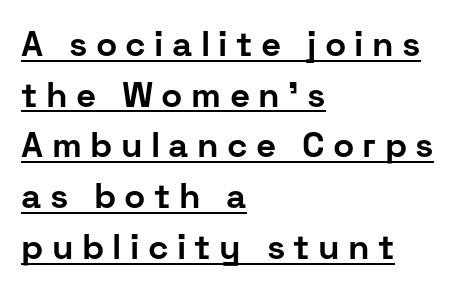
{"serif": "no", "italic": "no", "bold": "yes", "weight": "bold", "width": "normal", "stroke_contrast": "low", "x_height": "medium", "monospaced": "no", "underline": "yes", "align": "left", "line_spacing": "normal", "line_spacing_ratio": 1.45, "letter_spacing": "wide", "letter_spacing_em": 0.24, "glyph_px": 35}
